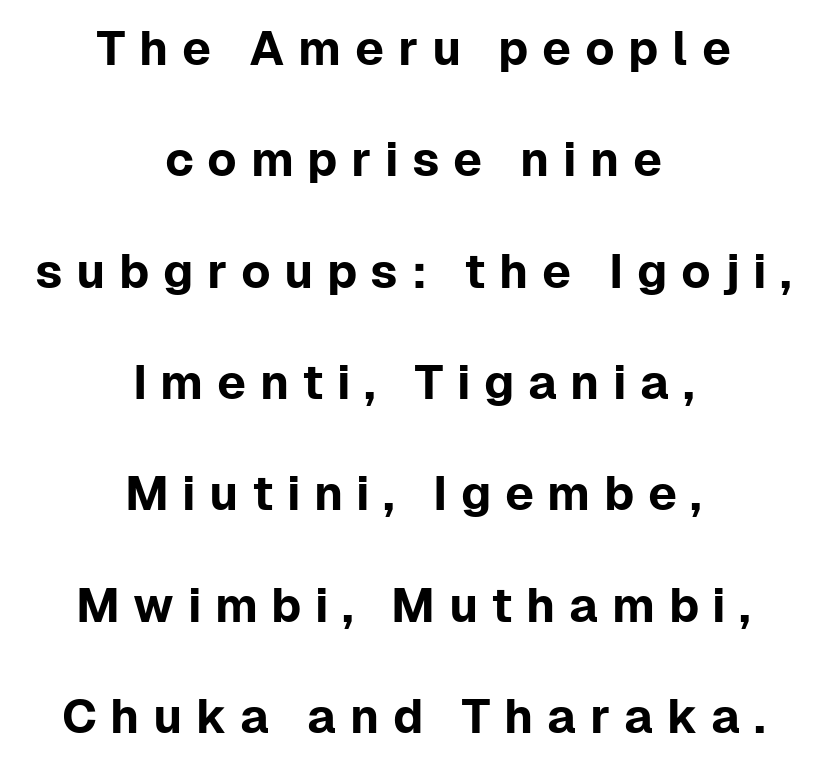
{"serif": "no", "italic": "no", "width": "normal", "stroke_contrast": "low", "x_height": "medium", "monospaced": "no", "underline": "no", "align": "center", "line_spacing": "loose", "line_spacing_ratio": 2.32, "letter_spacing": "wide", "letter_spacing_em": 0.28, "glyph_px": 48}
